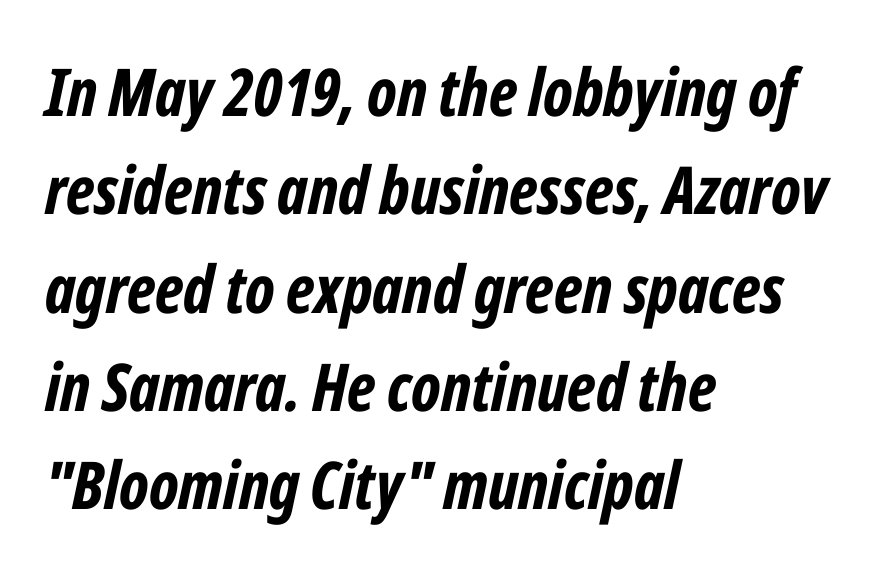
Q: Is the text bold? A: Yes.
Q: Is the text italic (slanted)? A: Yes, it leans right by about 12 degrees.
Q: Is the text underlined? A: No.
Q: How is the paragraph aligned? A: Left-aligned.
Q: Is the spacing between letters normal or unusually wide? A: Normal.
Q: Is the spacing between lines tight, normal or loose? A: Normal.
Q: Width (condensed, normal, or wide)? A: Condensed.
Q: Stroke contrast? A: Low.
Q: x-height? A: Medium.
Q: Monospaced? A: No.
